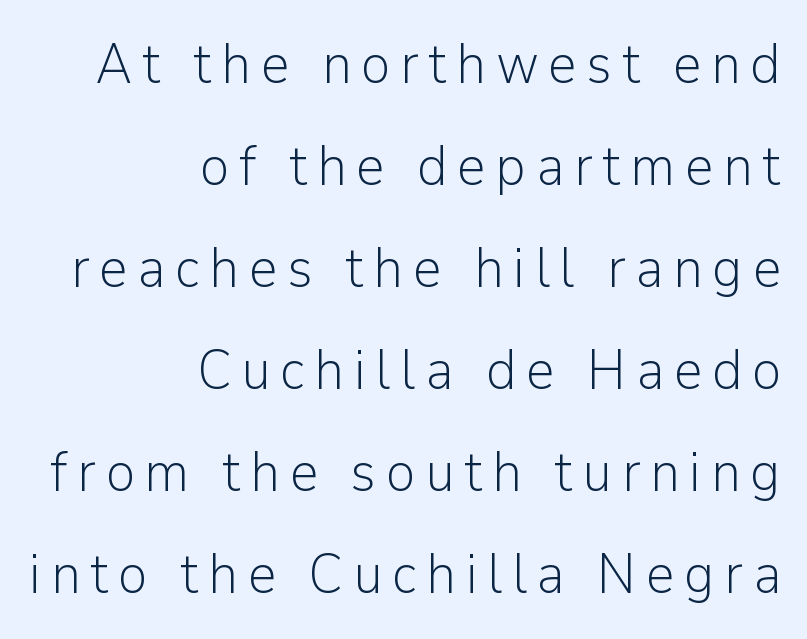
Q: Is the text bold? A: No.
Q: Is the text italic (slanted)? A: No, it is upright.
Q: Is the typeface a serif or a sans-serif typeface? A: Sans-serif.
Q: Is the text underlined? A: No.
Q: How is the paragraph aligned? A: Right-aligned.
Q: Width (condensed, normal, or wide)? A: Normal.
Q: Stroke contrast? A: Low.
Q: x-height? A: Medium.
Q: Monospaced? A: No.
